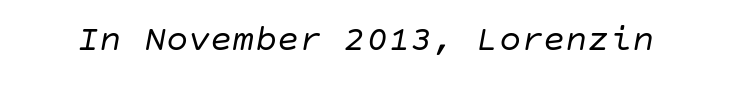
Is the stroke heavy? The answer is a plain regular-or-lighter. Caption: standard tracking, unaltered. The gap between lines stays unmarked. Italic: yes, the glyphs are oblique.
